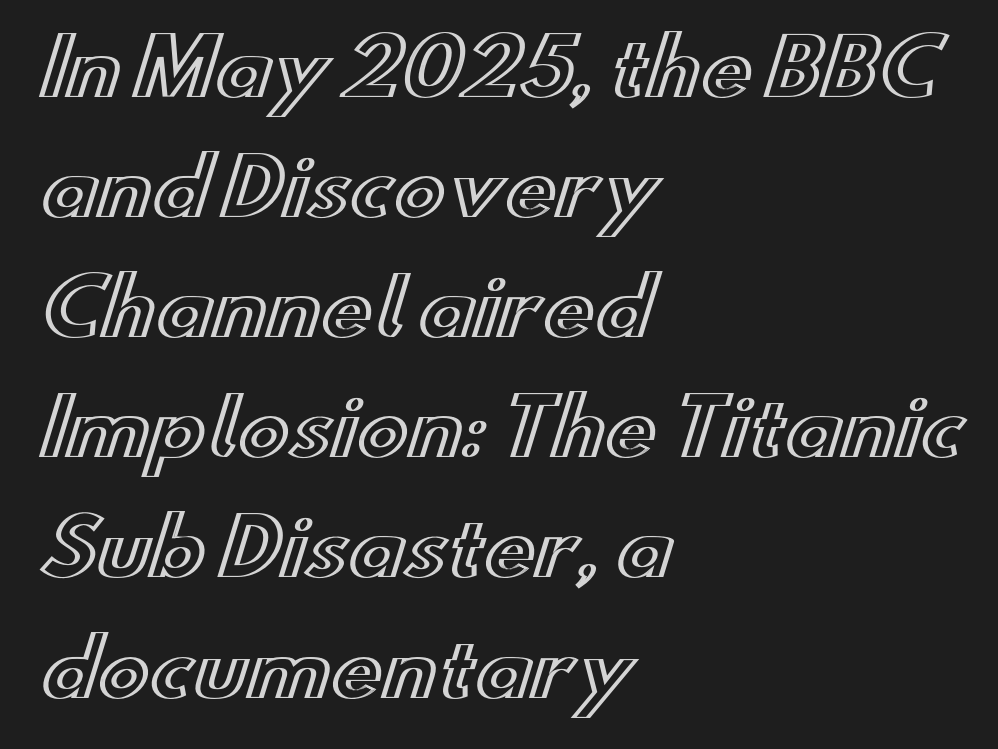
{"width": "wide", "x_height": "small", "monospaced": "no", "underline": "no", "align": "left", "line_spacing": "normal", "line_spacing_ratio": 1.56, "letter_spacing": "normal", "letter_spacing_em": 0.0, "glyph_px": 77}
